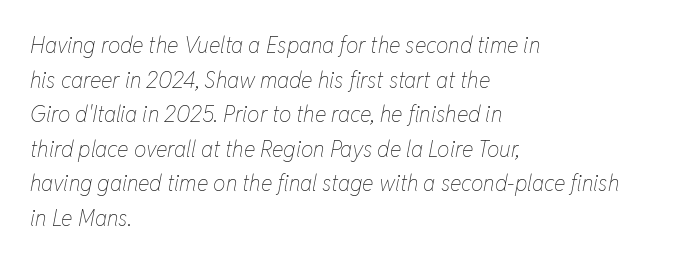
The image shows 22 px text type, italic (leaning right); set left-aligned, normal line spacing (1.57x), normal letter spacing, not underlined.
